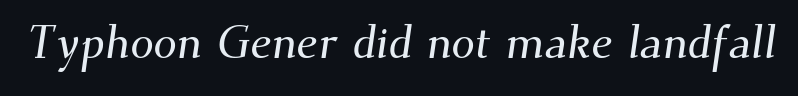
The image shows 47 px serif type; set normal letter spacing, not underlined; medium stroke contrast and a small x-height.
